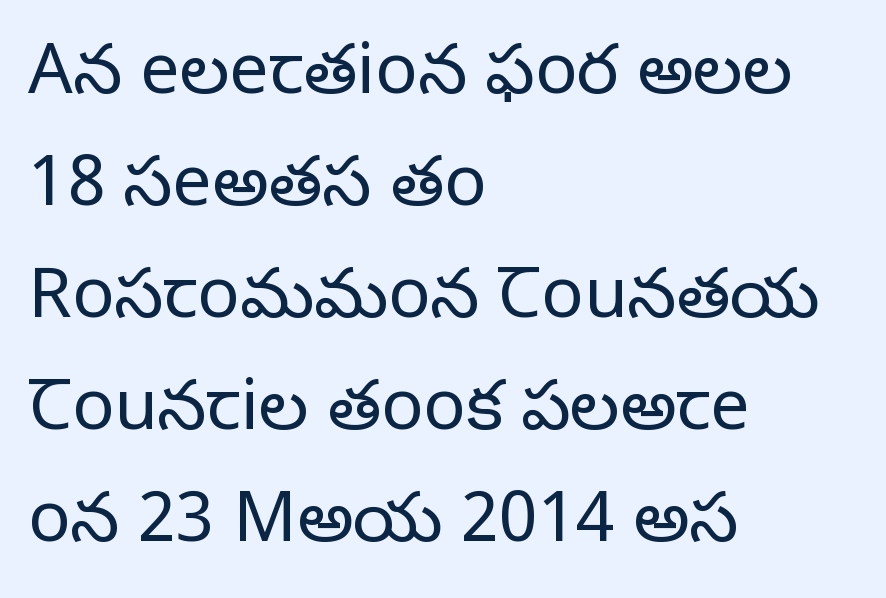
{"serif": "yes", "italic": "no", "bold": "no", "weight": "regular", "width": "normal", "stroke_contrast": "low", "x_height": "large", "monospaced": "no", "underline": "no", "align": "left", "line_spacing": "normal", "line_spacing_ratio": 1.6, "letter_spacing": "normal", "letter_spacing_em": 0.0, "glyph_px": 70}
